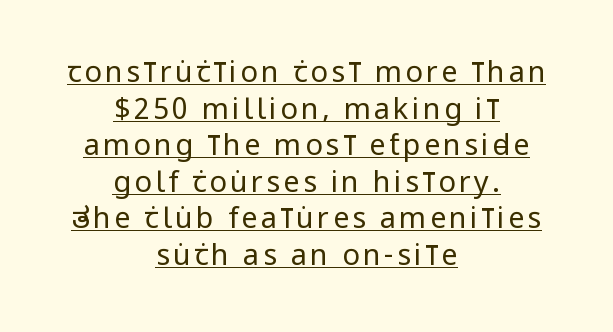
The setting favours the middle, as headings and verse often do. This sample uses an upright cut, with every glyph sitting square on the baseline. These characters rest on top of a visible drawn line. Stem width sits at or under what a default text font uses. Do the characters align in a grid? No, the font is proportional. The lines sit at an ordinary, default distance from one another.
